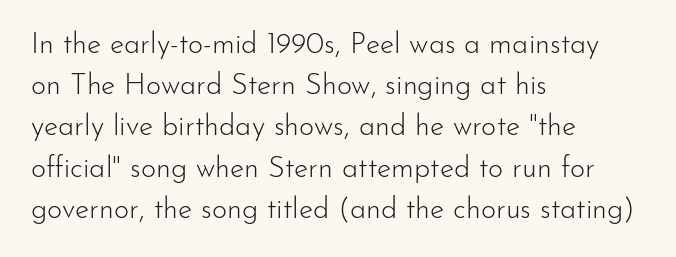
Q: Is the text bold? A: No.
Q: Is the text italic (slanted)? A: No, it is upright.
Q: Is the typeface a serif or a sans-serif typeface? A: Sans-serif.
Q: Is the text underlined? A: No.
Q: How is the paragraph aligned? A: Left-aligned.
Q: Is the spacing between letters normal or unusually wide? A: Normal.
Q: Is the spacing between lines tight, normal or loose? A: Normal.
Q: Width (condensed, normal, or wide)? A: Normal.
Q: Stroke contrast? A: Low.
Q: x-height? A: Small.
Q: Monospaced? A: No.
